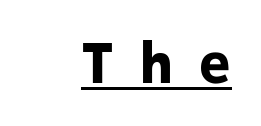
Set as a true bold cut, around the 700 mark. If you drew a ruler down the right edge, every line would touch it. Each letter's strokes conclude bluntly, with no projecting serifs. This rendering widens character spacing well past its baseline value.
